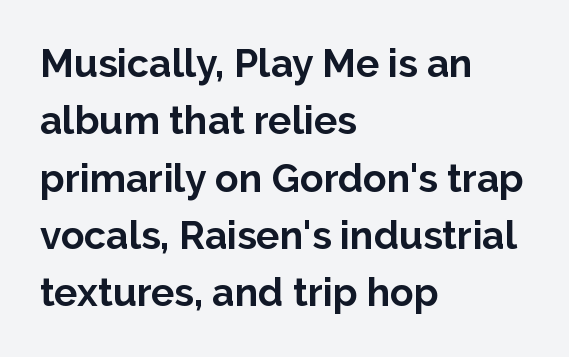
{"serif": "no", "italic": "no", "bold": "yes", "weight": "bold", "width": "normal", "stroke_contrast": "low", "x_height": "medium", "monospaced": "no", "underline": "no", "align": "left", "line_spacing": "normal", "line_spacing_ratio": 1.47, "letter_spacing": "normal", "letter_spacing_em": 0.0, "glyph_px": 39}
